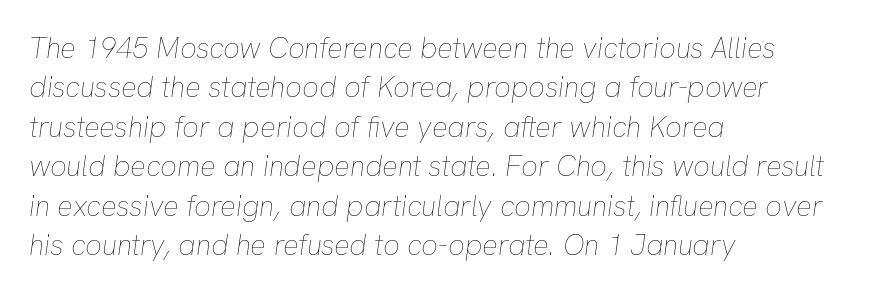
Q: Is the text bold? A: No.
Q: Is the text italic (slanted)? A: Yes, it leans right by about 8 degrees.
Q: Is the text underlined? A: No.
Q: How is the paragraph aligned? A: Left-aligned.
Q: Is the spacing between letters normal or unusually wide? A: Normal.
Q: Is the spacing between lines tight, normal or loose? A: Normal.
Q: Width (condensed, normal, or wide)? A: Normal.
Q: Stroke contrast? A: Low.
Q: x-height? A: Medium.
Q: Monospaced? A: No.
